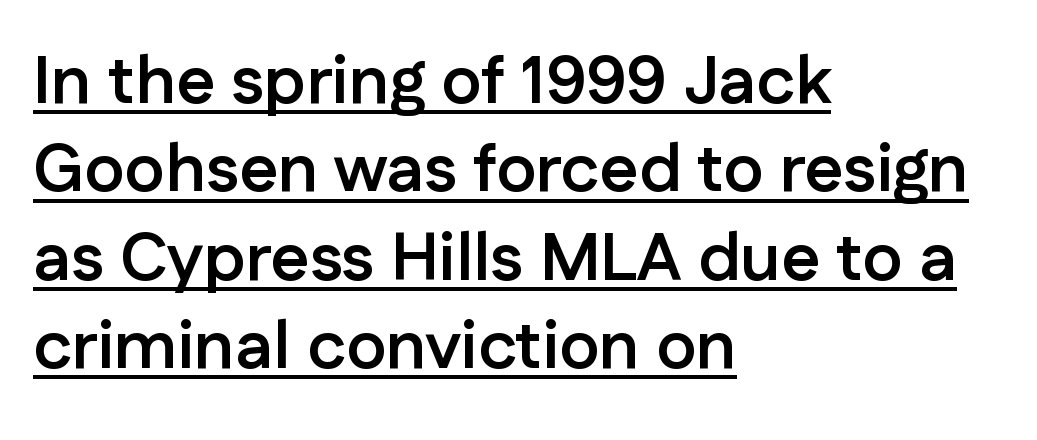
Emphasis is given by a line drawn under the lettering. The horizontal fit of the characters is conventional and even. These lines were composed using upright roman letters. The characters display no serif detailing; their extremities are plain. Compared with typical paragraphs, the rows here are spaced about the same. You could not count columns in this text — the font is proportionally spaced.
